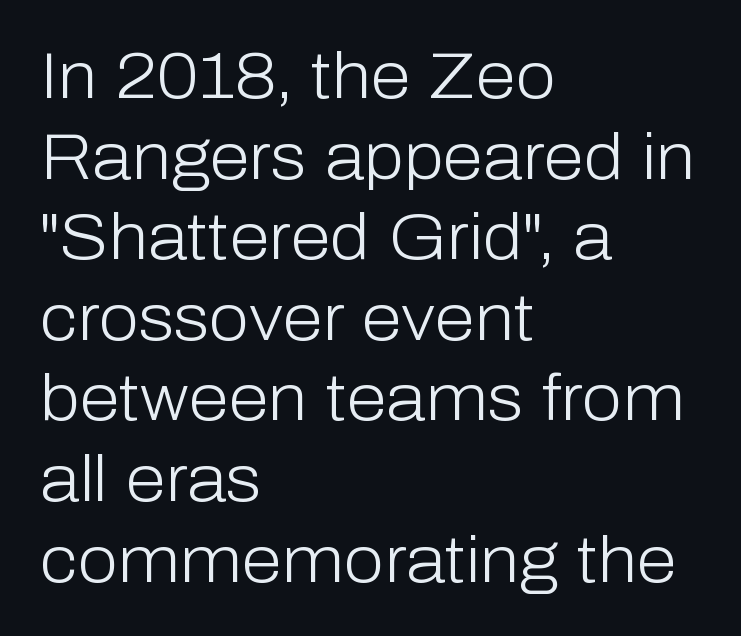
{"serif": "no", "italic": "no", "bold": "no", "weight": "light", "width": "normal", "stroke_contrast": "low", "x_height": "medium", "monospaced": "no", "underline": "no", "align": "left", "line_spacing_ratio": 1.24, "letter_spacing": "normal", "letter_spacing_em": 0.0, "glyph_px": 65}
